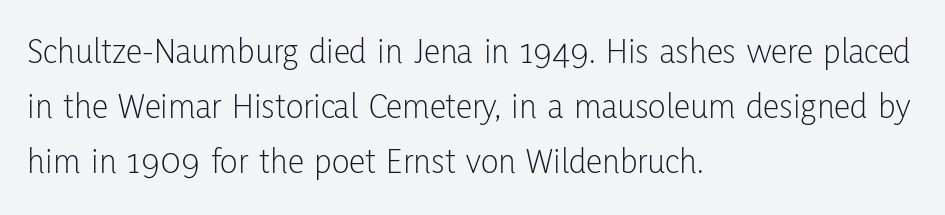
The image shows 37 px light, condensed sans-serif type, upright; set left-aligned, normal line spacing (1.49x), normal letter spacing, not underlined; low stroke contrast and a medium x-height.
